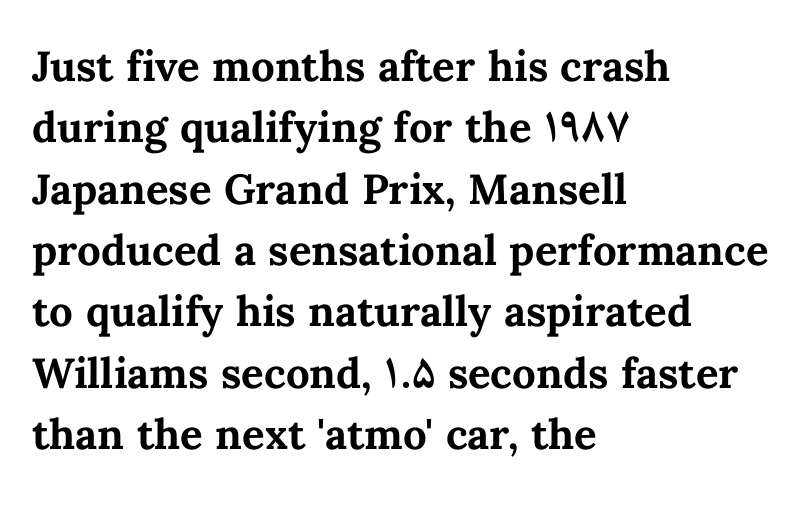
The image shows 42 px bold type, upright; set left-aligned, normal line spacing (1.46x), normal letter spacing, not underlined; medium stroke contrast and a medium x-height.
